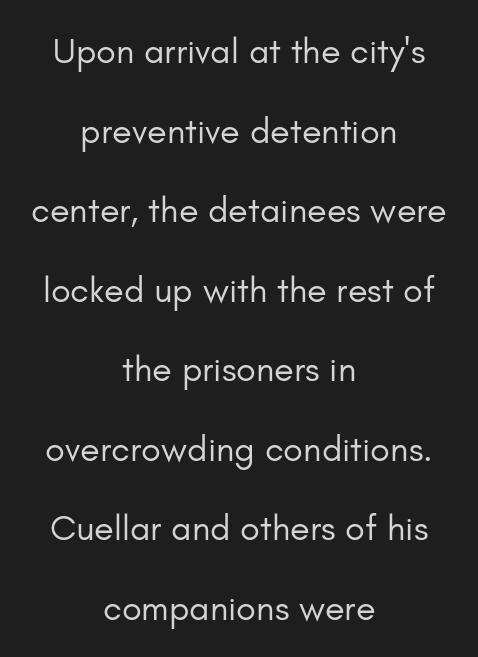
Nope, not italic — everything's standing straight. Alignment: centered. Regarding leading, the lines here are spaced well apart. No chunkiness to these letters — they're not bold. Nothing sits at the stroke ends, so this counts as sans-serif.
